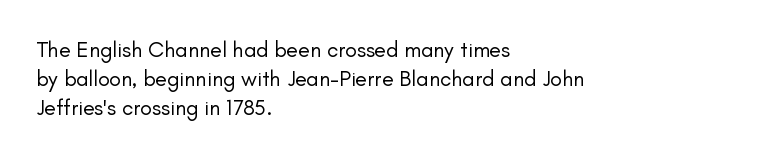
No extra ink here — the face is not bold. The ragged edge is on the right, which tells us the setting is flush left. Decoration check: the copy has no underline. Between one letter and the next there's only the usual sliver of space. No italicization has been applied; the sample stays upright. Successive baselines arrive at the customary interval.
